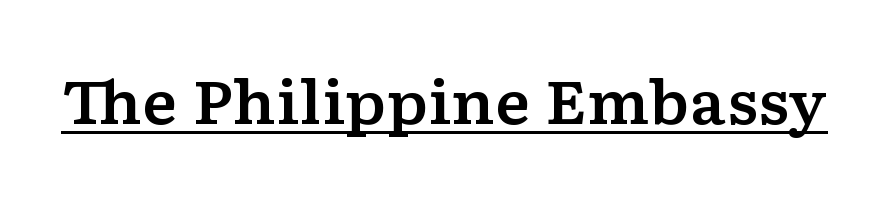
Q: Is the text italic (slanted)? A: No, it is upright.
Q: Is the typeface a serif or a sans-serif typeface? A: Serif.
Q: Is the text underlined? A: Yes.
Q: Is the spacing between letters normal or unusually wide? A: Normal.
Q: Width (condensed, normal, or wide)? A: Wide.
Q: Stroke contrast? A: Low.
Q: x-height? A: Medium.
Q: Monospaced? A: No.
